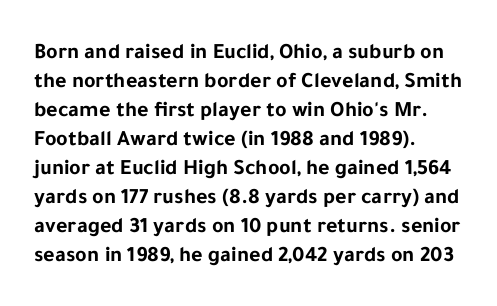
Q: Is the text bold? A: Yes.
Q: Is the text italic (slanted)? A: No, it is upright.
Q: Is the text underlined? A: No.
Q: How is the paragraph aligned? A: Left-aligned.
Q: Is the spacing between letters normal or unusually wide? A: Normal.
Q: Is the spacing between lines tight, normal or loose? A: Normal.
